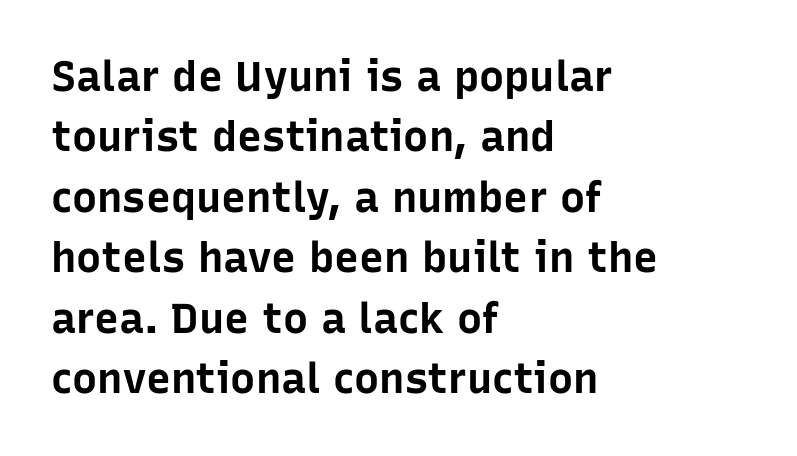
The image shows 42 px bold sans-serif type, upright; set left-aligned, normal line spacing (1.44x), normal letter spacing, not underlined; low stroke contrast and a medium x-height.
